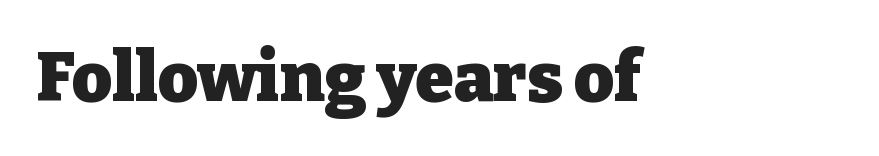
Q: Is the text bold? A: Yes.
Q: Is the text italic (slanted)? A: No, it is upright.
Q: Is the typeface a serif or a sans-serif typeface? A: Serif.
Q: Is the text underlined? A: No.
Q: Is the spacing between letters normal or unusually wide? A: Normal.
Q: Width (condensed, normal, or wide)? A: Normal.
Q: Stroke contrast? A: Low.
Q: x-height? A: Medium.
Q: Monospaced? A: No.
